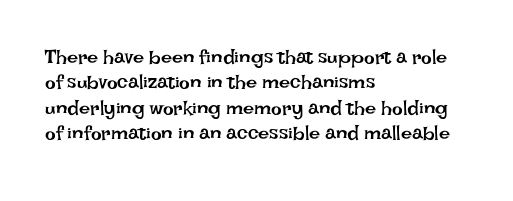
The rows are spaced the way most documents space them. Weight: in the light-to-regular range. Each word holds together tightly as a unit, with standard inter-letter gaps. Nobody drew a line under any word here.
